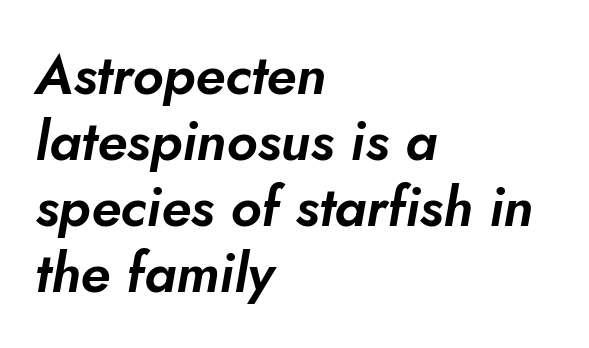
Posture: slanted. This rendering features lettering with no underline. You could not count columns in this text — the font is proportionally spaced. Nothing unusual about the tracking: characters are spaced as the font intends. Horizontal alignment here is leftward, the default for most running prose.
